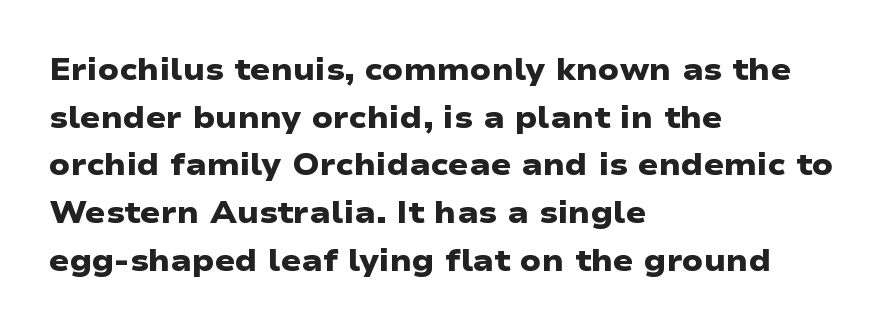
The image shows 30 px heavy, wide sans-serif type; set left-aligned, normal line spacing (1.59x), normal letter spacing, not underlined; low stroke contrast and a medium x-height.
